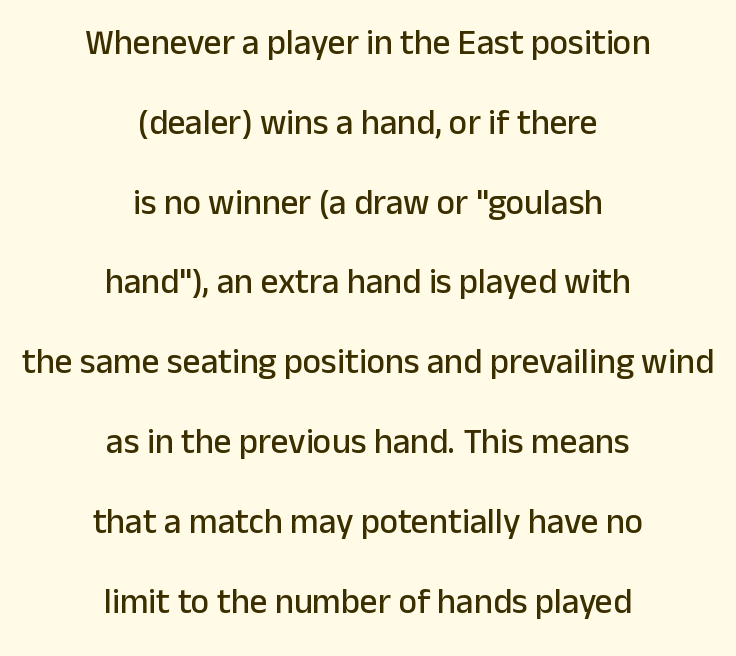
The image shows 35 px sans-serif type, upright; set centered, loose line spacing (2.28x), normal letter spacing, not underlined; low stroke contrast and a medium x-height.
